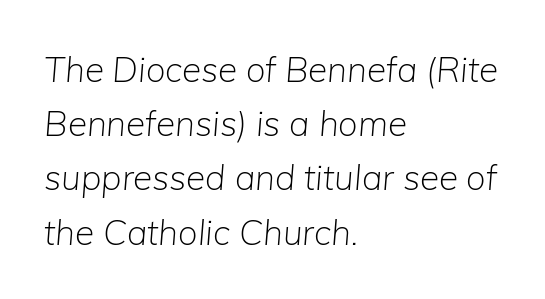
Regular leading. Does extra space separate the letters? No, they use regular spacing. Every row of glyphs begins at an identical x-position on the left. There's an unmistakable incline to the writing here.
